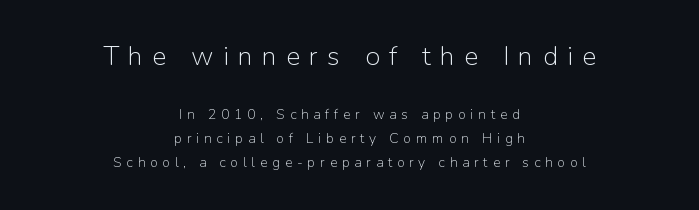
These lines are centered, leaving both edges ragged. The baseline area is clear. Is this a heavy cut? Hardly; it is regular or lighter. The face used here is rendered with a markedly widened letterfit.
